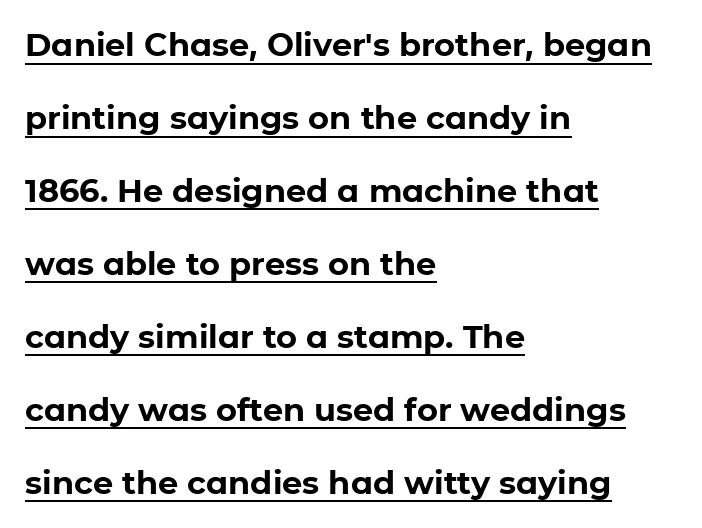
{"serif": "no", "italic": "no", "bold": "yes", "weight": "bold", "width": "normal", "stroke_contrast": "low", "x_height": "medium", "monospaced": "no", "underline": "yes", "align": "left", "line_spacing": "loose", "line_spacing_ratio": 2.28, "letter_spacing": "normal", "letter_spacing_em": 0.0, "glyph_px": 32}
